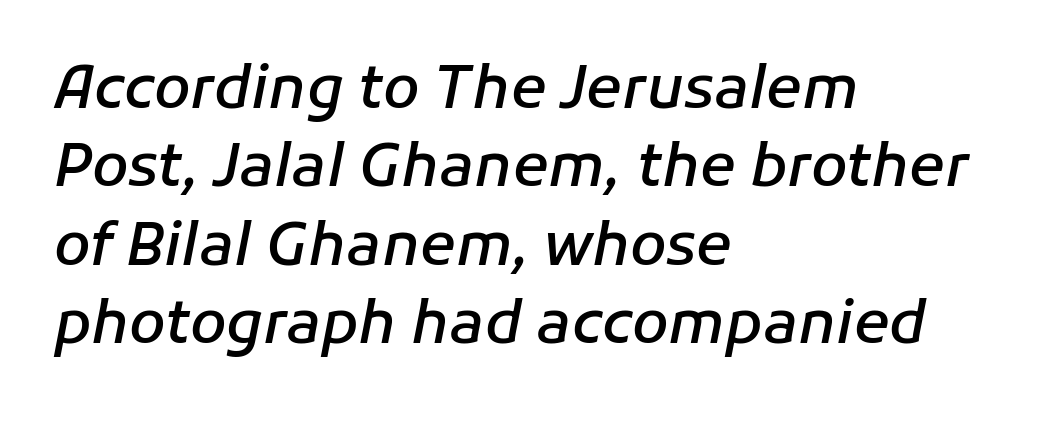
These lines stack with their left ends in a neat column. This sample has the flowing, uneven cadence of proportional lettering. Default kerning and tracking; the words read as compact shapes. The font's italic variant was chosen for this text. Interline gaps are of average width in this sample.
